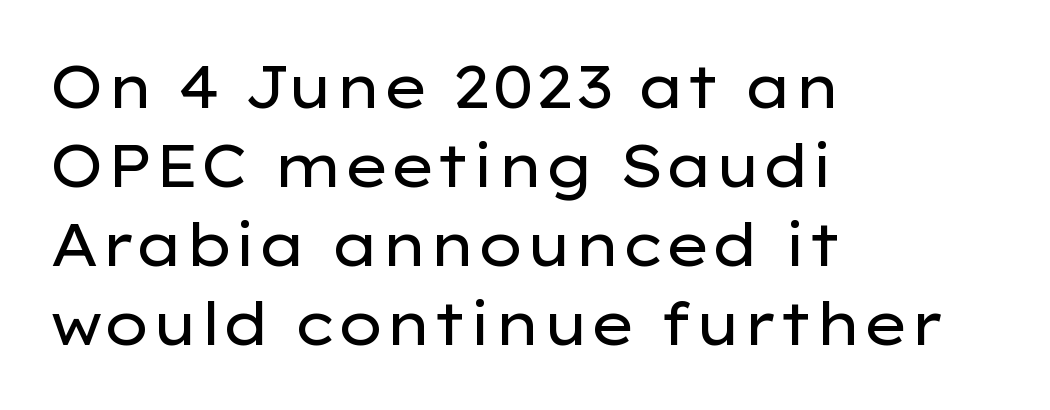
{"serif": "no", "italic": "no", "bold": "no", "weight": "regular", "width": "wide", "stroke_contrast": "low", "x_height": "medium", "monospaced": "no", "underline": "no", "align": "left", "line_spacing": "normal", "line_spacing_ratio": 1.34, "letter_spacing": "normal", "letter_spacing_em": 0.0, "glyph_px": 59}
